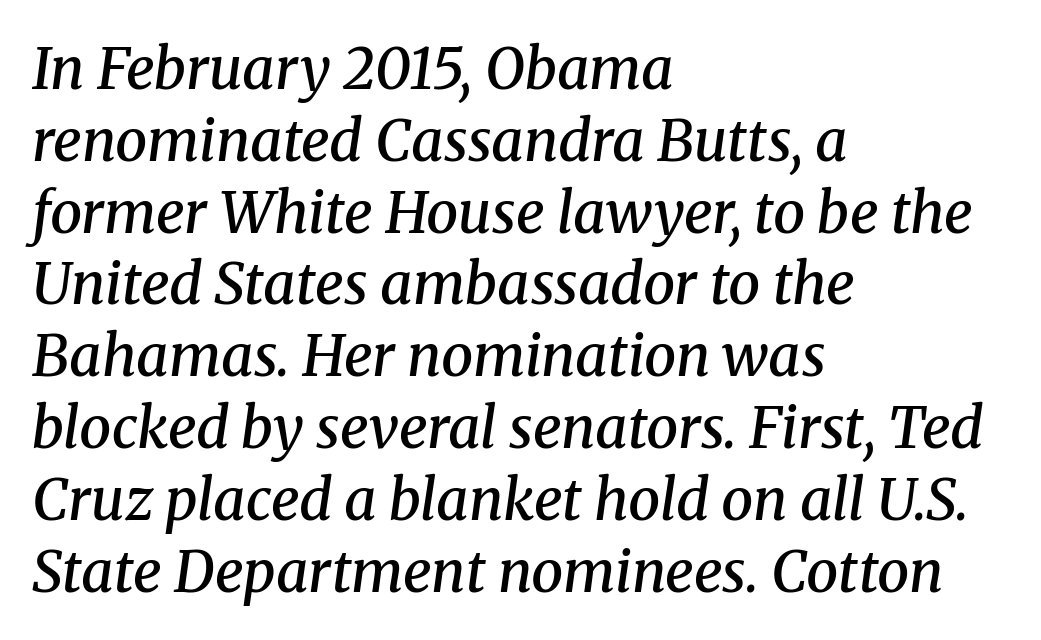
These lines are rendered in a variable-pitch font. Does extra space separate the letters? No, they use regular spacing. Any mark beneath the type? The region is blank. The font family rendered here belongs to the serif group. Semibold letterforms, between regular and bold.
